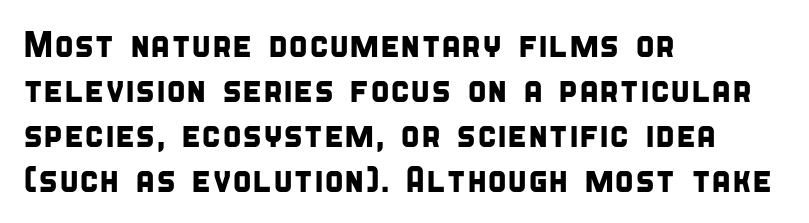
The line-height multiplier appears to be the usual default. These lines are rendered in a variable-pitch font. There is no visible air inserted between adjacent glyphs. A classic flush-left, rag-right setting is used for this passage. Regarding serifs, this sample does without them.
